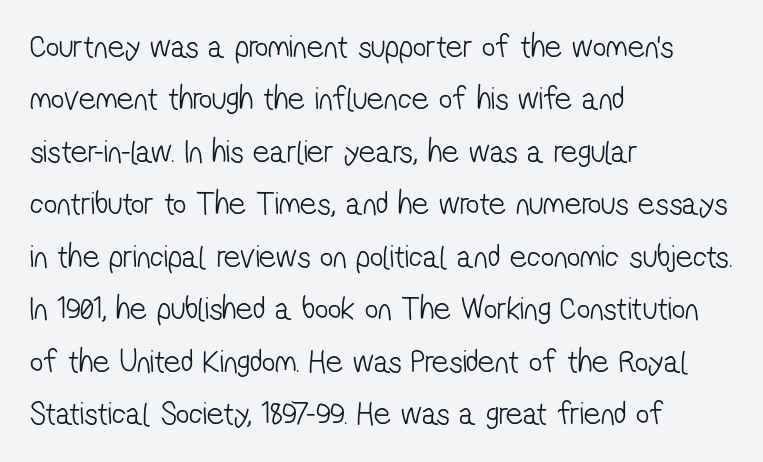
The image shows 33 px light, condensed sans-serif type; set left-aligned, normal line spacing (1.59x), normal letter spacing, not underlined; low stroke contrast and a medium x-height.
